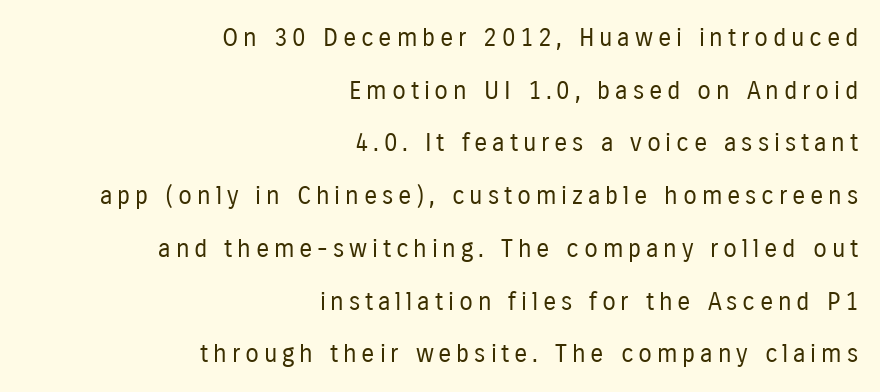
Nobody drew a line under any word here. The rag falls on the left side of this text block. Loosely led — the rows are spread out. The strokes are not fattened; the text isn't bold. Upright lettering throughout.
